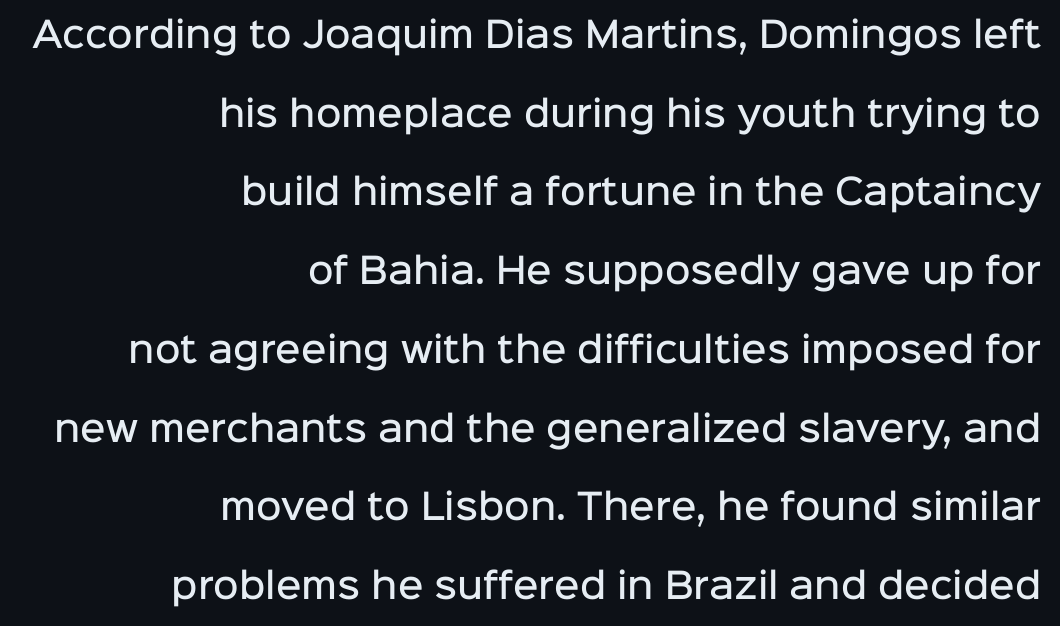
Q: Is the text bold? A: Semi-bold.
Q: Is the text italic (slanted)? A: No, it is upright.
Q: Is the typeface a serif or a sans-serif typeface? A: Sans-serif.
Q: Is the text underlined? A: No.
Q: How is the paragraph aligned? A: Right-aligned.
Q: Is the spacing between letters normal or unusually wide? A: Normal.
Q: Is the spacing between lines tight, normal or loose? A: Loose.
Q: Width (condensed, normal, or wide)? A: Normal.
Q: Stroke contrast? A: Low.
Q: x-height? A: Medium.
Q: Monospaced? A: No.
